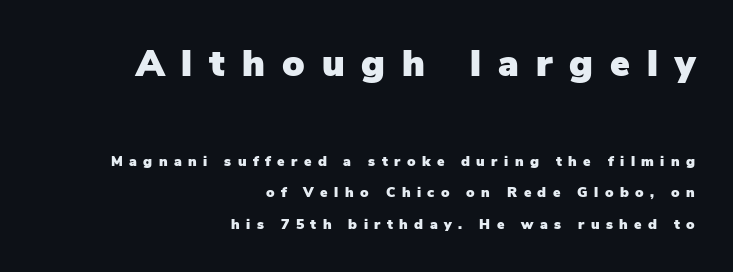
Q: Is the text italic (slanted)? A: No, it is upright.
Q: Is the typeface a serif or a sans-serif typeface? A: Sans-serif.
Q: Is the text underlined? A: No.
Q: How is the paragraph aligned? A: Right-aligned.
Q: Is the spacing between letters normal or unusually wide? A: Unusually wide.
Q: Is the spacing between lines tight, normal or loose? A: Loose.
Q: Which block of text is set in a larger size, the first (top) or the second (bottom)? A: The first (top) one.
Q: Width (condensed, normal, or wide)? A: Normal.
Q: Stroke contrast? A: Low.
Q: x-height? A: Medium.
Q: Monospaced? A: No.
